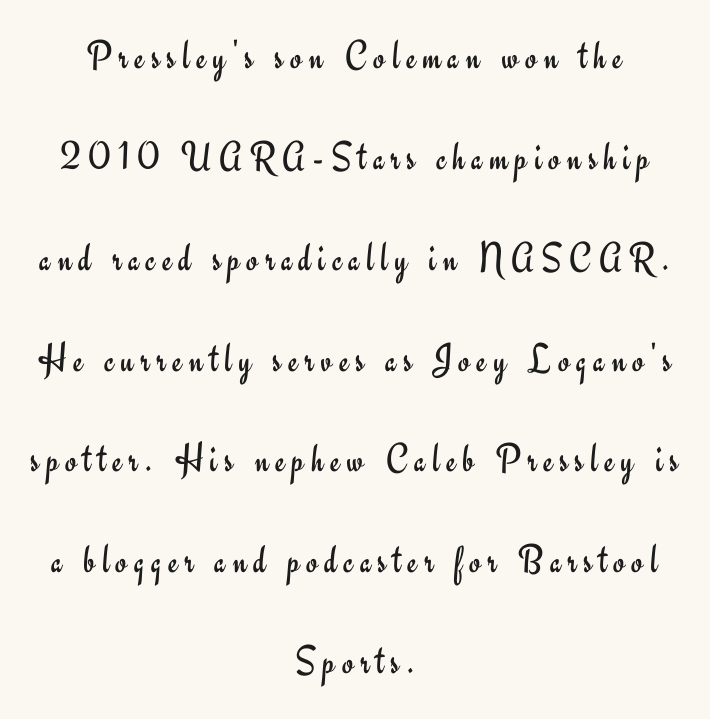
{"serif": "no", "bold": "no", "weight": "regular", "width": "normal", "stroke_contrast": "low", "x_height": "small", "monospaced": "no", "underline": "no", "align": "center", "line_spacing": "loose", "line_spacing_ratio": 2.46, "glyph_px": 41}
